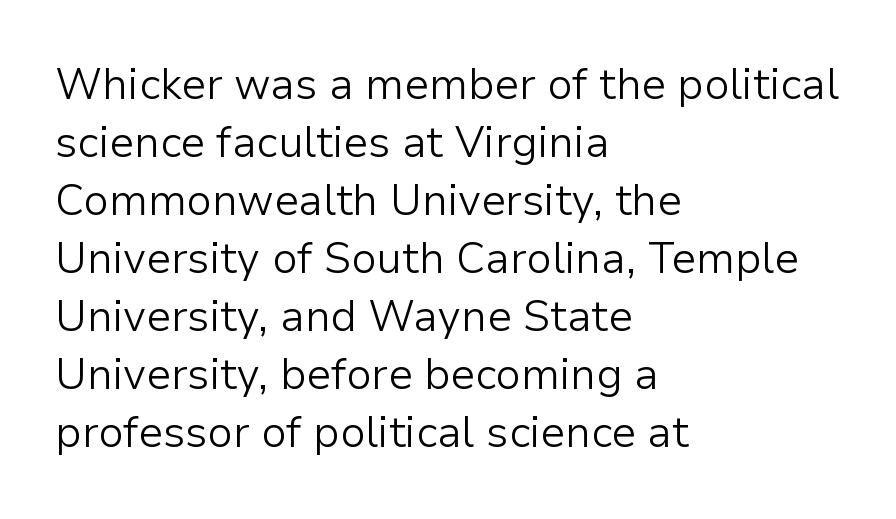
The image shows 43 px light sans-serif type, upright; set left-aligned, normal line spacing (1.35x), normal letter spacing, not underlined; low stroke contrast and a medium x-height.
